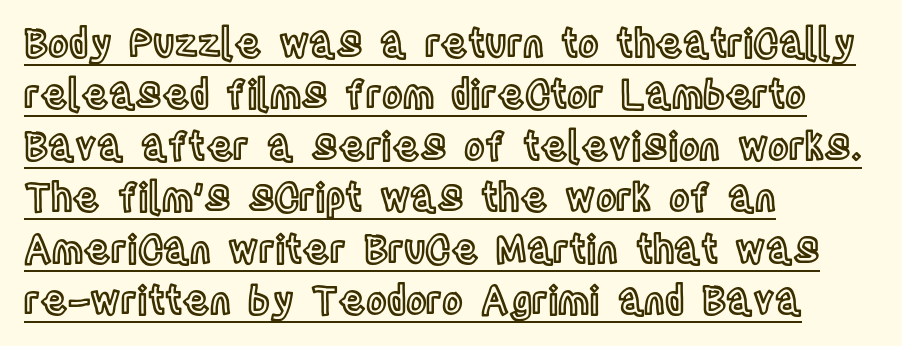
Q: Is the text italic (slanted)? A: No, it is upright.
Q: Is the text underlined? A: Yes.
Q: How is the paragraph aligned? A: Left-aligned.
Q: Is the spacing between letters normal or unusually wide? A: Normal.
Q: Is the spacing between lines tight, normal or loose? A: Normal.
Q: Width (condensed, normal, or wide)? A: Condensed.
Q: x-height? A: Large.
Q: Monospaced? A: No.
